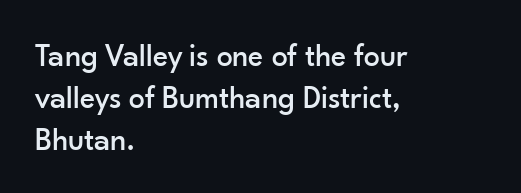
The image shows 32 px sans-serif type, upright; set left-aligned, normal line spacing (1.31x), normal letter spacing, not underlined; low stroke contrast and a small x-height.
